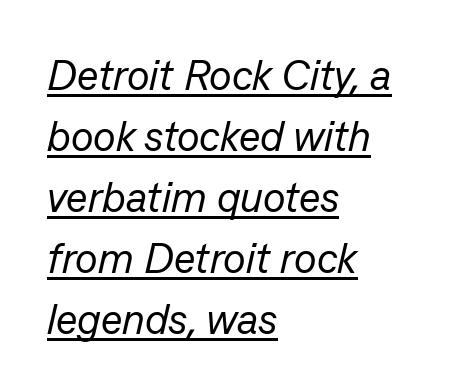
Visually the block forms a straight wall on the left and a jagged coastline on the right. Nothing unusual about the tracking: characters are spaced as the font intends. The rows are spaced the way most documents space them. Note the varied advance widths — an 'i' is clearly narrower than an 'm'. Yep, that's italic — everything's leaning. A typographer would call this underscored text.
